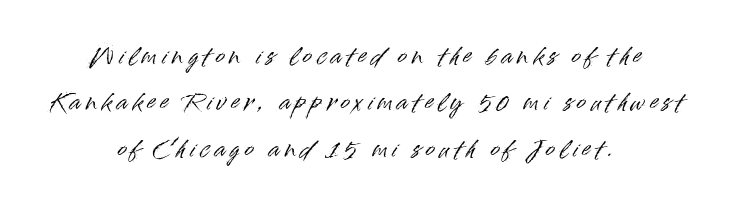
The image shows 22 px text type; set centered, loose line spacing (2.11x), unusually wide letter spacing (+0.23 em), not underlined.
